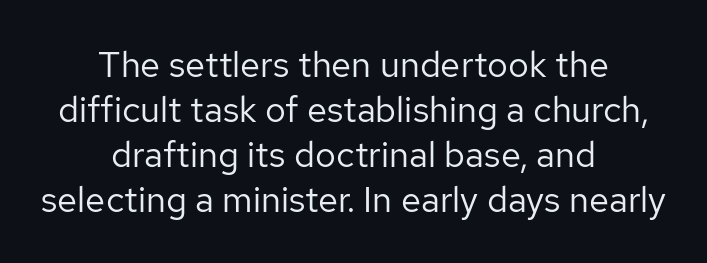
{"serif": "no", "italic": "no", "bold": "no", "weight": "regular", "width": "normal", "stroke_contrast": "low", "x_height": "medium", "monospaced": "no", "underline": "no", "align": "center", "line_spacing": "normal", "line_spacing_ratio": 1.25, "letter_spacing": "normal", "letter_spacing_em": 0.0, "glyph_px": 36}
